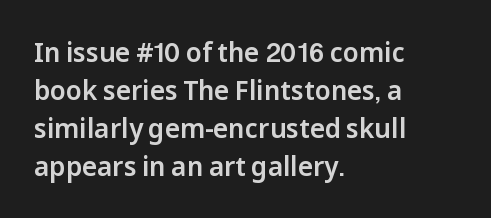
The image shows 26 px text type, upright; set left-aligned, normal line spacing (1.46x), normal letter spacing, not underlined.
